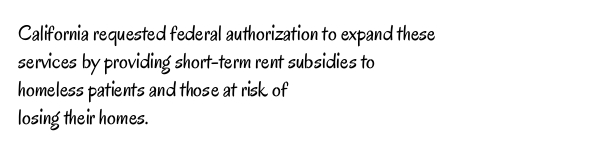
No extra ink here — the face is not bold. Students, observe: this is what conventionally led text looks like. Visually the block forms a straight wall on the left and a jagged coastline on the right. Clear beneath every line of the passage.
